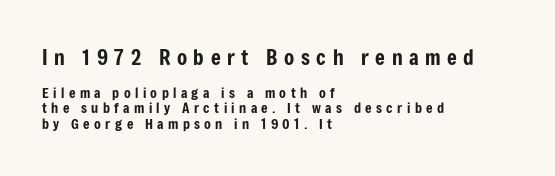
The image shows 21 px text type, upright; set left-aligned, tight line spacing (1.13x), unusually wide letter spacing (+0.31 em), not underlined; the first (top) block is 1.5x larger.
